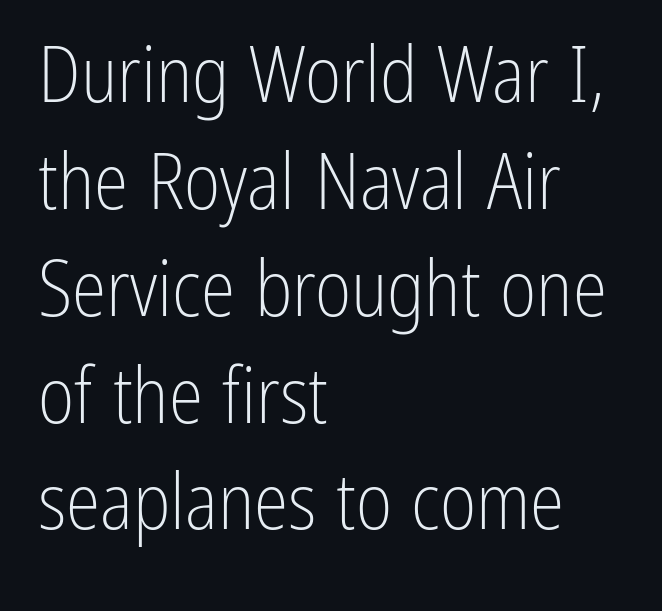
The image shows 78 px light, condensed sans-serif type, upright; set left-aligned, normal line spacing (1.37x), normal letter spacing, not underlined; low stroke contrast and a medium x-height.
